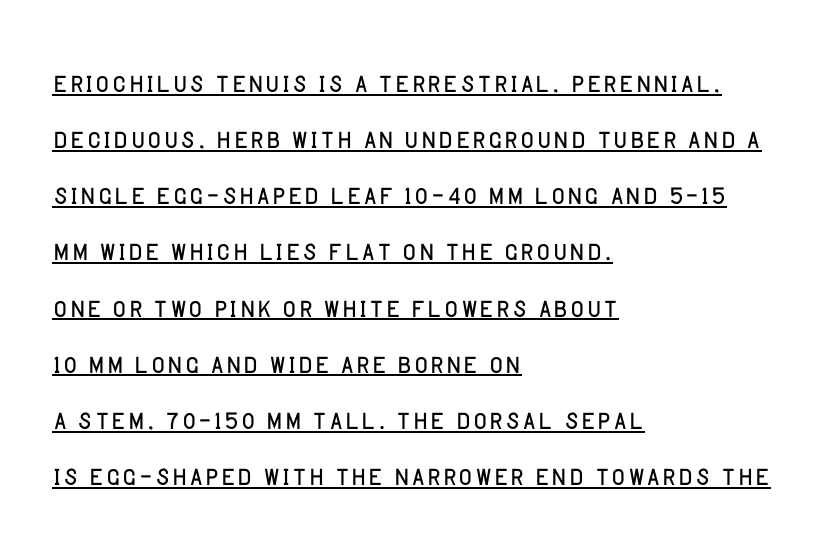
Q: Is the text bold? A: No.
Q: Is the text italic (slanted)? A: No, it is upright.
Q: Is the typeface a serif or a sans-serif typeface? A: Sans-serif.
Q: Is the text underlined? A: Yes.
Q: How is the paragraph aligned? A: Left-aligned.
Q: Is the spacing between letters normal or unusually wide? A: Normal.
Q: Is the spacing between lines tight, normal or loose? A: Normal.
Q: Width (condensed, normal, or wide)? A: Normal.
Q: Stroke contrast? A: Low.
Q: x-height? A: Large.
Q: Monospaced? A: No.
